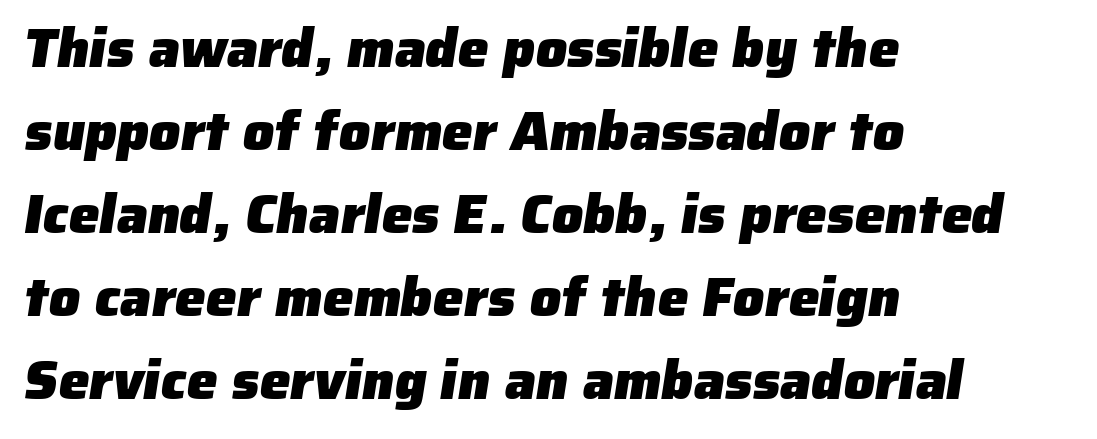
A student would call this left alignment; a typographer would say flush left, rag right. These lines are rendered in a variable-pitch font. The characters display no serif detailing; their extremities are plain. Summary of vertical rhythm: regular, with standard interline spacing. Weight: bold.
